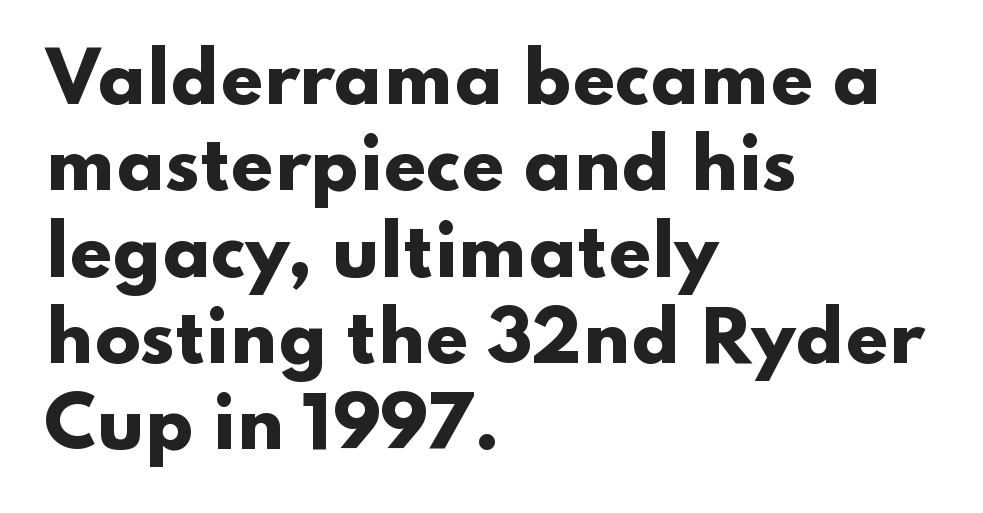
The image shows 68 px heavy, wide sans-serif type, upright; set left-aligned, normal line spacing (1.27x), normal letter spacing, not underlined; low stroke contrast and a small x-height.
